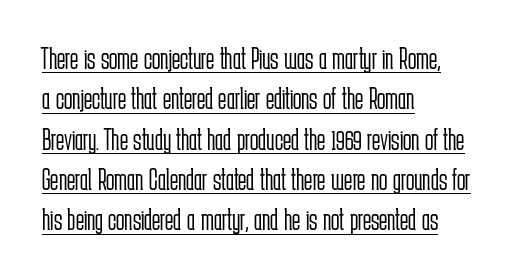
Left-aligned paragraph, ragged on the right. These lines are composed in type without serifs. The rendering uses a moderate line-height, typical for paragraphs. This sample has the flowing, uneven cadence of proportional lettering. Is the type heavy? It reads as light-to-regular instead. The face used here appears with an underline applied.
